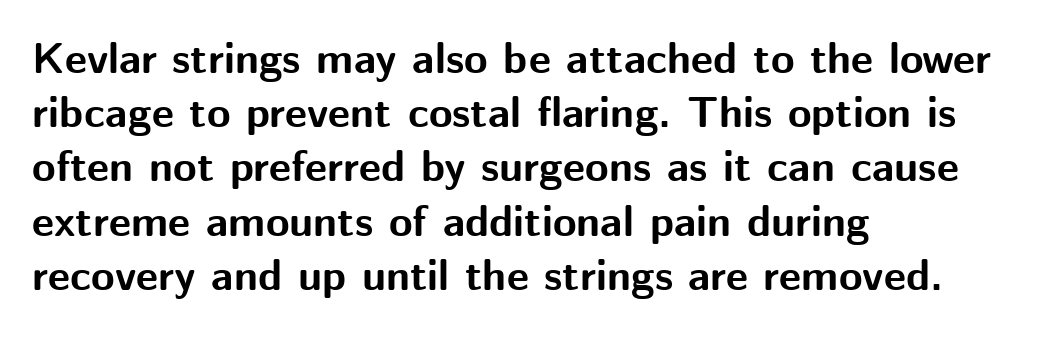
Q: Is the text bold? A: Yes.
Q: Is the text italic (slanted)? A: No, it is upright.
Q: Is the typeface a serif or a sans-serif typeface? A: Sans-serif.
Q: Is the text underlined? A: No.
Q: How is the paragraph aligned? A: Left-aligned.
Q: Is the spacing between letters normal or unusually wide? A: Normal.
Q: Is the spacing between lines tight, normal or loose? A: Normal.
Q: Width (condensed, normal, or wide)? A: Normal.
Q: Stroke contrast? A: Medium.
Q: x-height? A: Medium.
Q: Monospaced? A: No.
